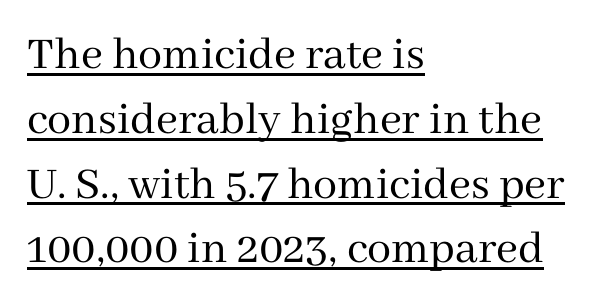
The image shows 48 px regular-weight serif type, upright; set left-aligned, normal line spacing (1.35x), normal letter spacing, underlined; medium stroke contrast and a medium x-height.
